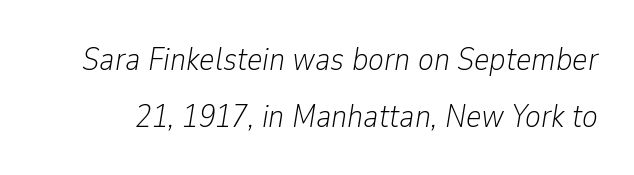
The image shows 33 px light, condensed type, italic (leaning right); set line spacing 1.72x, normal letter spacing, not underlined; low stroke contrast and a medium x-height.
